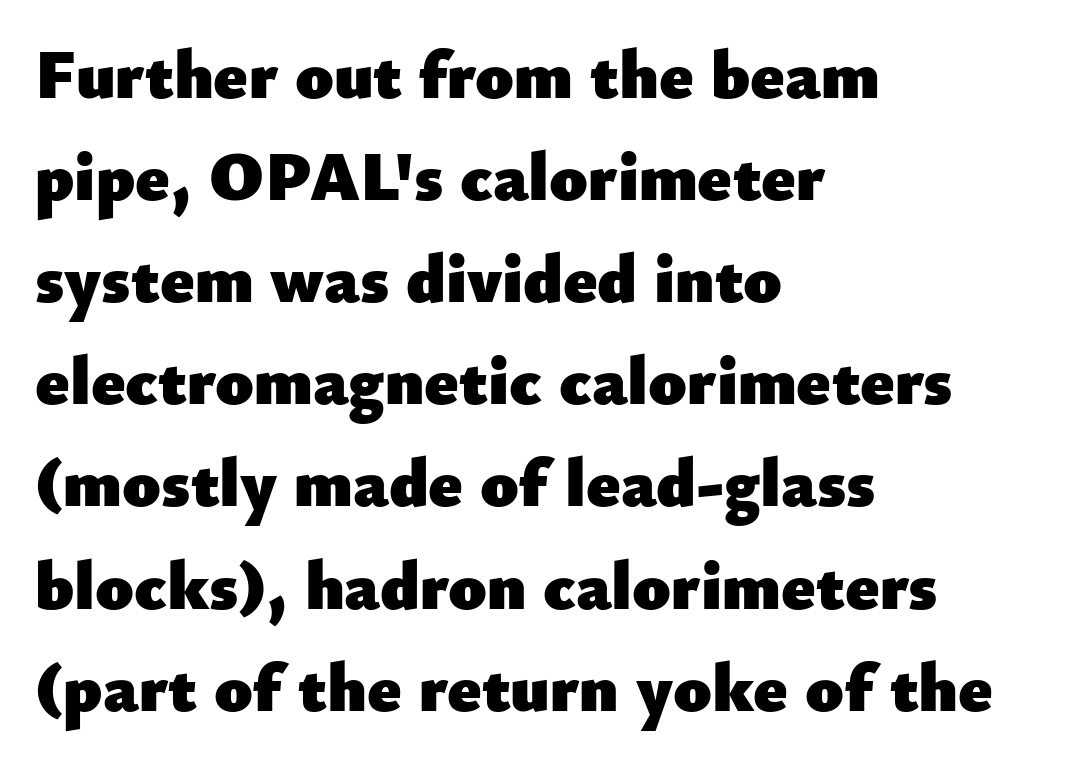
{"serif": "no", "italic": "no", "bold": "yes", "weight": "heavy", "width": "normal", "stroke_contrast": "low", "x_height": "small", "monospaced": "no", "underline": "no", "align": "left", "line_spacing": "normal", "line_spacing_ratio": 1.48, "letter_spacing": "normal", "letter_spacing_em": 0.0, "glyph_px": 69}
